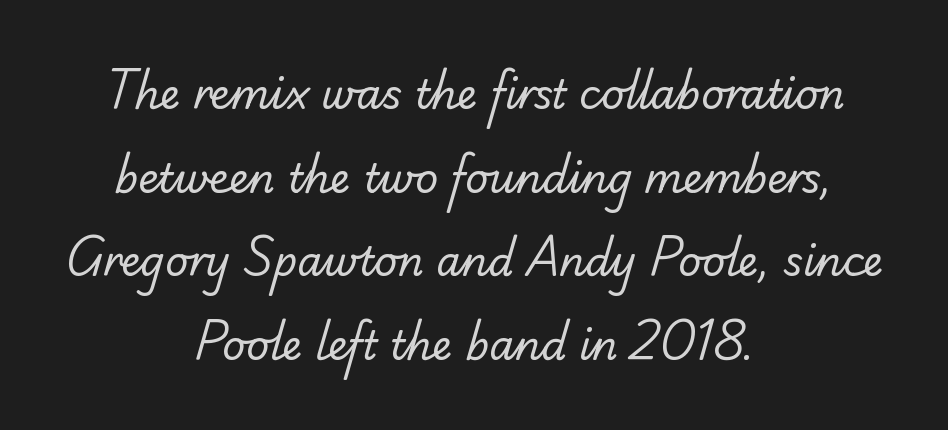
Q: Is the text bold? A: No.
Q: Is the typeface a serif or a sans-serif typeface? A: Sans-serif.
Q: Is the text underlined? A: No.
Q: How is the paragraph aligned? A: Centered.
Q: Is the spacing between letters normal or unusually wide? A: Normal.
Q: Is the spacing between lines tight, normal or loose? A: Loose.
Q: Width (condensed, normal, or wide)? A: Normal.
Q: Stroke contrast? A: Low.
Q: x-height? A: Small.
Q: Monospaced? A: No.
